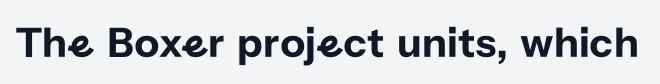
This rendering employs a face without finishing strokes, i.e., a sans-serif. The passage shown is typed in a proportional face where columns would drift. The gaps between neighbouring characters are ordinary and unremarkable. Do the letters lean? They stand straight. This rendering features lettering with no underline.
